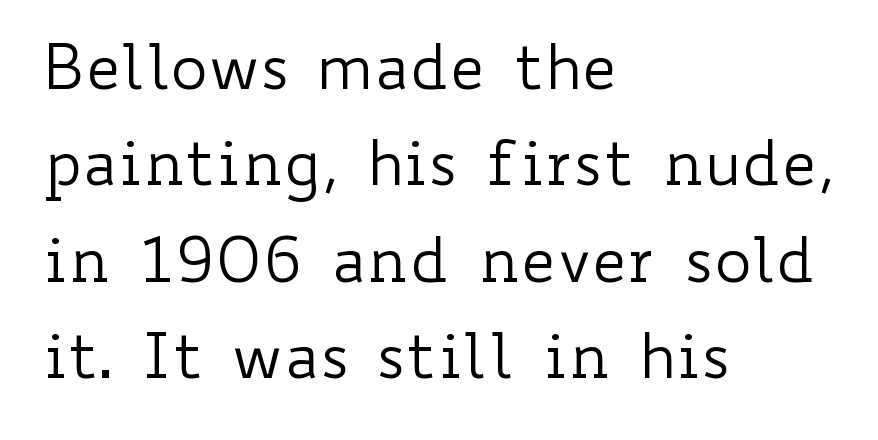
The image shows 63 px regular-weight, wide type, upright; set left-aligned, normal line spacing (1.53x), normal letter spacing, not underlined; low stroke contrast and a small x-height.
